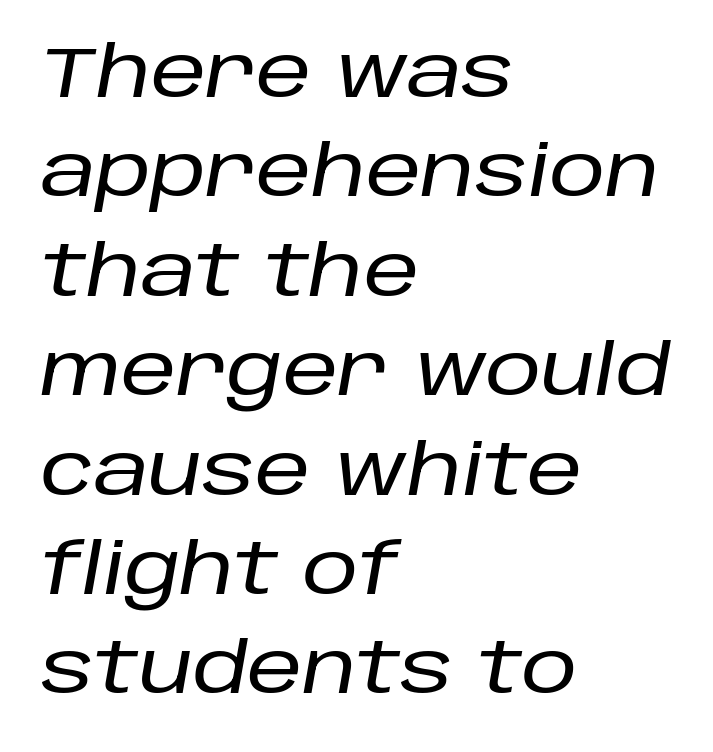
{"italic": "yes", "lean": "right", "slant_degrees": 10, "width": "normal", "stroke_contrast": "low", "x_height": "large", "monospaced": "no", "underline": "no", "align": "left", "line_spacing": "normal", "line_spacing_ratio": 1.42, "letter_spacing": "normal", "letter_spacing_em": 0.0, "glyph_px": 70}
